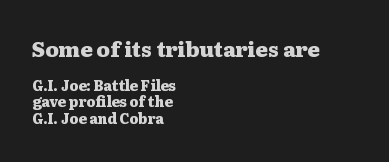
The image shows 21 px bold type, upright; set left-aligned, line spacing 1.19x, normal letter spacing, not underlined; the first (top) block is 1.5x larger.
